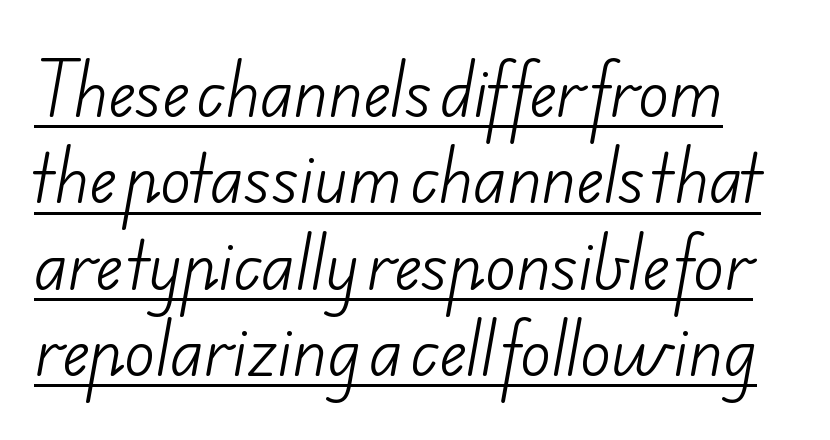
The image shows 64 px light sans-serif type; set normal line spacing (1.35x), normal letter spacing, underlined; low stroke contrast and a small x-height.
